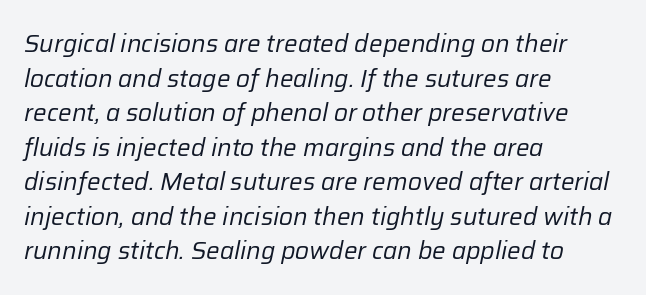
Vertical spacing — default. There is no visible air inserted between adjacent glyphs. Leftover space on each line is placed entirely after the last word. An italicized treatment has been applied to the whole sample. Weight: regular or lighter.
